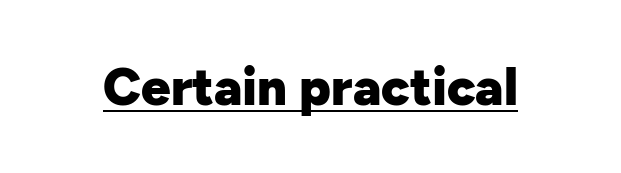
Q: Is the text bold? A: Yes.
Q: Is the text italic (slanted)? A: No, it is upright.
Q: Is the typeface a serif or a sans-serif typeface? A: Sans-serif.
Q: Is the text underlined? A: Yes.
Q: Is the spacing between letters normal or unusually wide? A: Normal.
Q: Width (condensed, normal, or wide)? A: Normal.
Q: Stroke contrast? A: Low.
Q: x-height? A: Medium.
Q: Monospaced? A: No.
